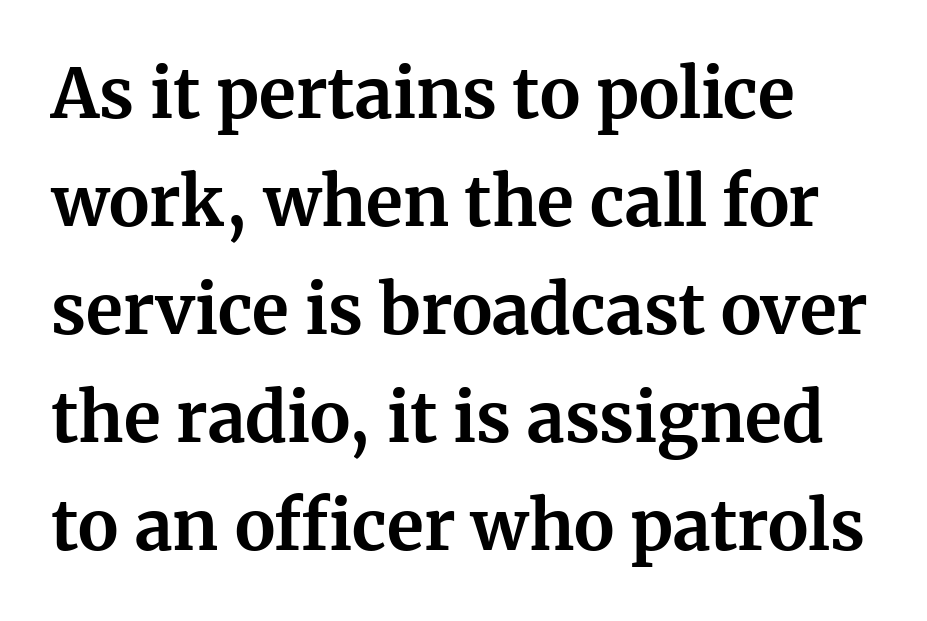
Nope, not italic — everything's standing straight. The face used here is proportionally spaced, like ordinary book or web type. Stroke terminals: seriffed. Descenders hang freely into open space. Students, note that the glyphs here touch the page at normal intervals.
